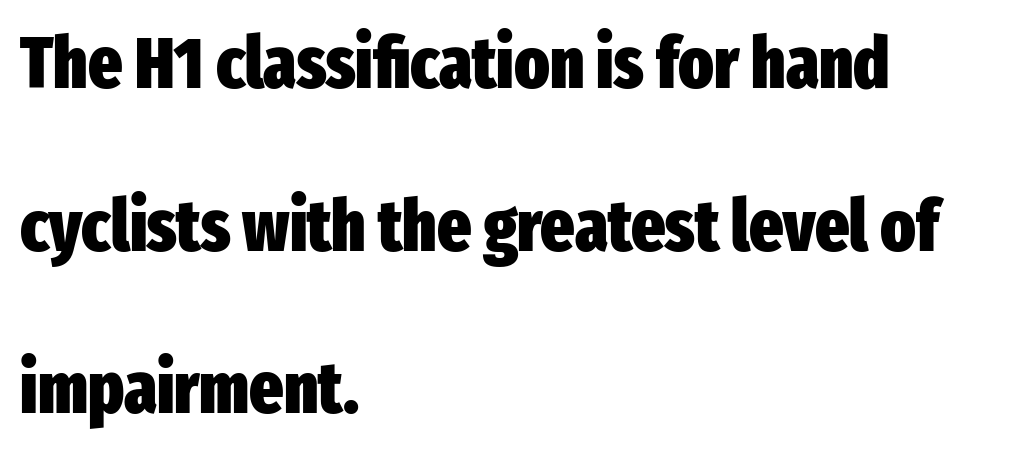
{"serif": "no", "italic": "no", "bold": "yes", "weight": "heavy", "width": "condensed", "stroke_contrast": "low", "x_height": "medium", "monospaced": "no", "underline": "no", "align": "left", "line_spacing": "loose", "line_spacing_ratio": 2.26, "letter_spacing": "normal", "letter_spacing_em": 0.0, "glyph_px": 72}
